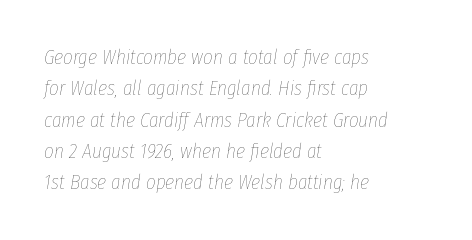
{"italic": "yes", "lean": "right", "slant_degrees": 8, "bold": "no", "underline": "no", "align": "left", "line_spacing": "normal", "line_spacing_ratio": 1.49, "letter_spacing": "normal", "letter_spacing_em": 0.0, "glyph_px": 21}
